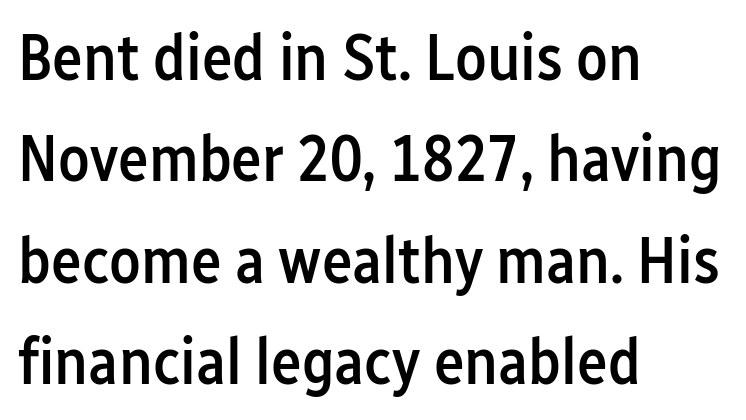
Set as a demibold, roughly 600 on the weight scale. Here the designer chose a conventional face with non-uniform glyph widths. The passage shown has conventional tracking throughout. No italicization has been applied; the sample stays upright. No word sits above an underline. Each letter's strokes conclude bluntly, with no projecting serifs.
